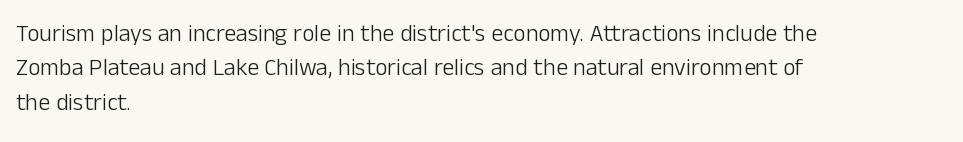
The image shows 24 px text type, upright; set left-aligned, normal line spacing (1.43x), normal letter spacing, not underlined.
